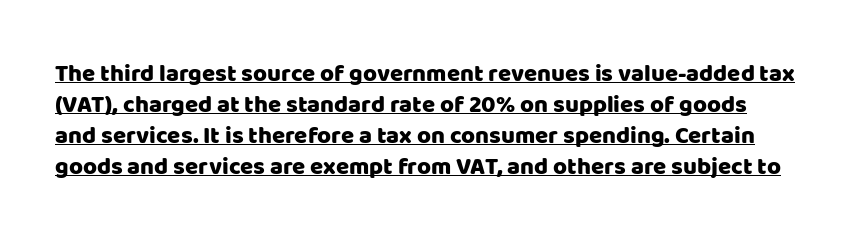
The image shows 24 px text type, upright; set normal line spacing (1.29x), normal letter spacing, underlined.
